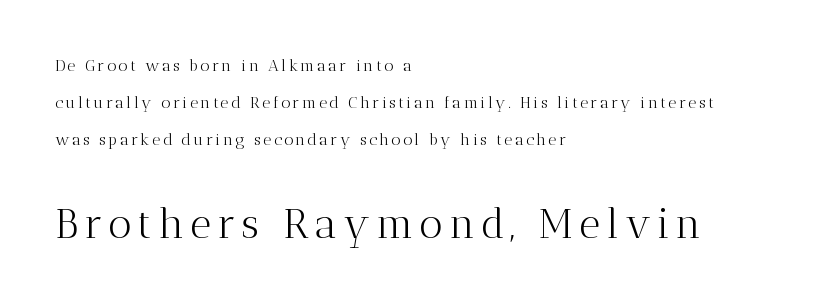
The image shows 41 px light serif type, upright; set left-aligned, loose line spacing (2.31x), not underlined; the second (bottom) block is 2.56x larger; medium stroke contrast and a medium x-height.
